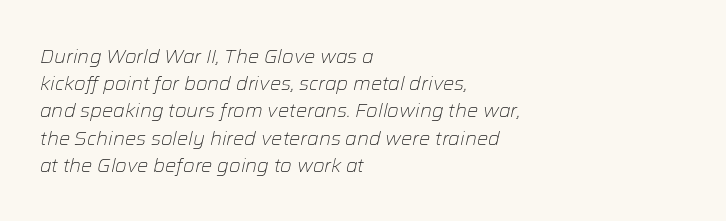
The image shows 20 px text type, italic (leaning right); set left-aligned, normal line spacing (1.36x), normal letter spacing, not underlined.
